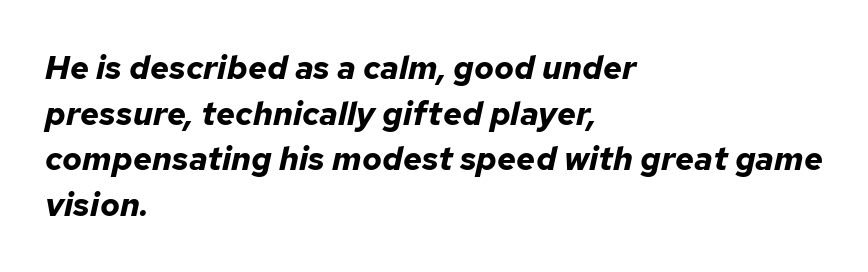
The image shows 33 px bold type, italic (leaning right); set left-aligned, normal line spacing (1.38x), normal letter spacing, not underlined; low stroke contrast and a medium x-height.
